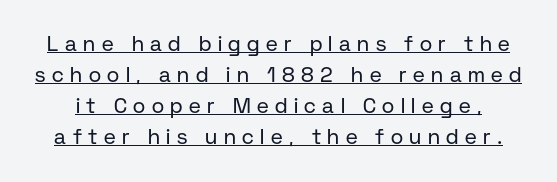
{"italic": "no", "bold": "no", "underline": "yes", "line_spacing": "normal", "line_spacing_ratio": 1.47, "letter_spacing": "wide", "letter_spacing_em": 0.31, "glyph_px": 21}
